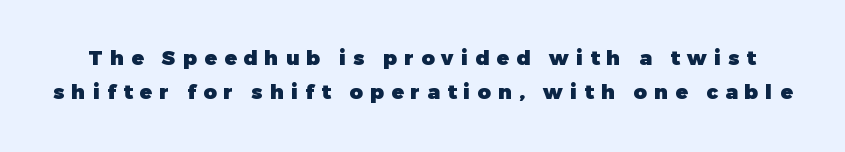
Q: Is the text bold? A: Yes.
Q: Is the text italic (slanted)? A: No, it is upright.
Q: Is the text underlined? A: No.
Q: Is the spacing between letters normal or unusually wide? A: Unusually wide.
